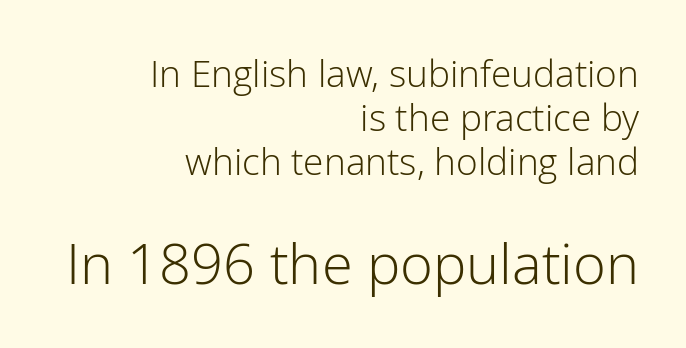
{"serif": "no", "italic": "no", "bold": "no", "weight": "light", "width": "normal", "stroke_contrast": "low", "x_height": "medium", "monospaced": "no", "underline": "no", "align": "right", "line_spacing_ratio": 1.19, "letter_spacing": "normal", "letter_spacing_em": 0.0, "larger_block": "second", "size_ratio": 1.51, "glyph_px": 56}
